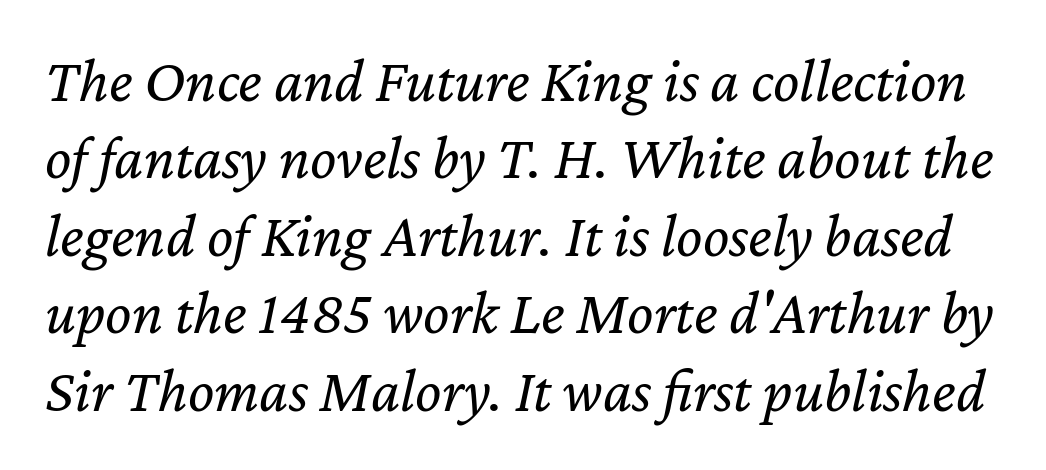
Characters follow at the spacing the type designer built in. The strokes are not fattened; the text isn't bold. Rule under the text: the space is simply empty. The letters advance in unequal steps, a hallmark of proportional type.
